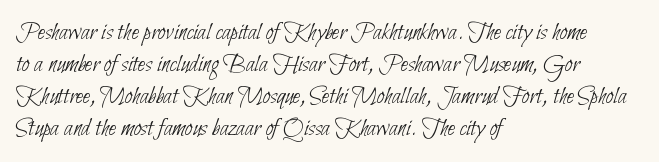
The weight tops out at a normal text grade. Casual observation: everything's shoved over to the left. The line texture is even and compact thanks to regular tracking. The zone under the glyphs is completely vacant.
